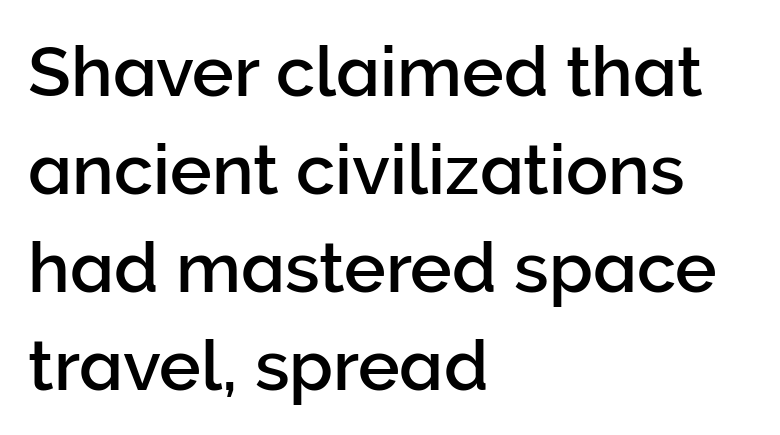
Q: Is the text italic (slanted)? A: No, it is upright.
Q: Is the typeface a serif or a sans-serif typeface? A: Sans-serif.
Q: Is the text underlined? A: No.
Q: How is the paragraph aligned? A: Left-aligned.
Q: Is the spacing between letters normal or unusually wide? A: Normal.
Q: Is the spacing between lines tight, normal or loose? A: Normal.
Q: Width (condensed, normal, or wide)? A: Normal.
Q: Stroke contrast? A: Low.
Q: x-height? A: Medium.
Q: Monospaced? A: No.
